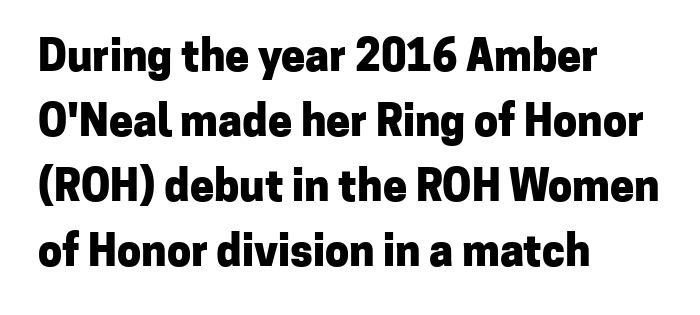
{"serif": "no", "italic": "no", "bold": "yes", "weight": "heavy", "width": "normal", "stroke_contrast": "low", "x_height": "medium", "monospaced": "no", "underline": "no", "align": "left", "line_spacing": "normal", "line_spacing_ratio": 1.51, "letter_spacing": "normal", "letter_spacing_em": 0.0, "glyph_px": 43}
